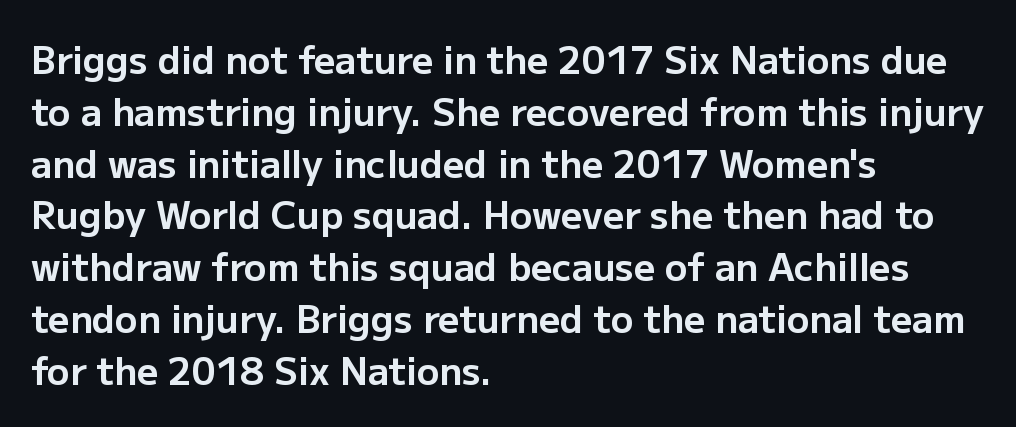
Q: Is the text bold? A: Yes.
Q: Is the text italic (slanted)? A: No, it is upright.
Q: Is the typeface a serif or a sans-serif typeface? A: Sans-serif.
Q: Is the text underlined? A: No.
Q: How is the paragraph aligned? A: Left-aligned.
Q: Is the spacing between letters normal or unusually wide? A: Normal.
Q: Is the spacing between lines tight, normal or loose? A: Normal.
Q: Width (condensed, normal, or wide)? A: Normal.
Q: Stroke contrast? A: Low.
Q: x-height? A: Medium.
Q: Monospaced? A: No.
